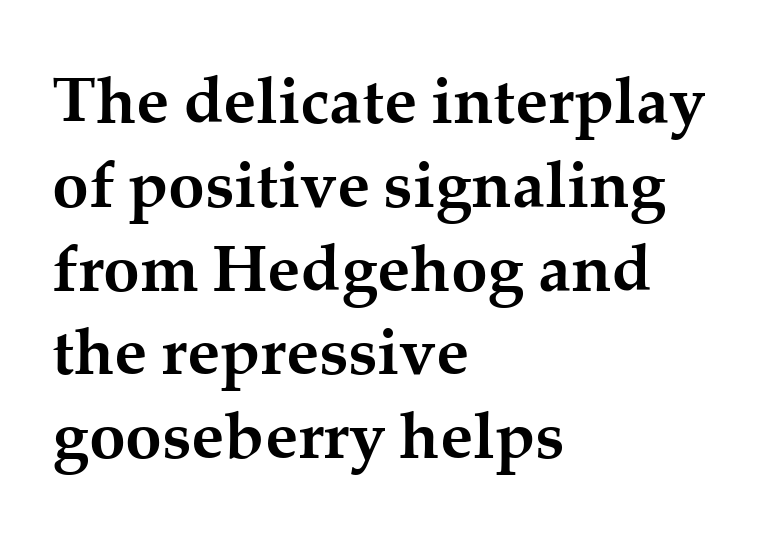
The image shows 66 px semibold serif type, upright; set left-aligned, normal line spacing (1.27x), normal letter spacing, not underlined; medium stroke contrast and a medium x-height.
